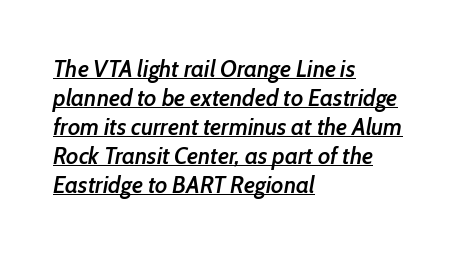
{"italic": "yes", "lean": "right", "slant_degrees": 10, "bold": "semi", "underline": "yes", "align": "left", "line_spacing_ratio": 1.21, "letter_spacing": "normal", "letter_spacing_em": 0.0, "glyph_px": 24}
